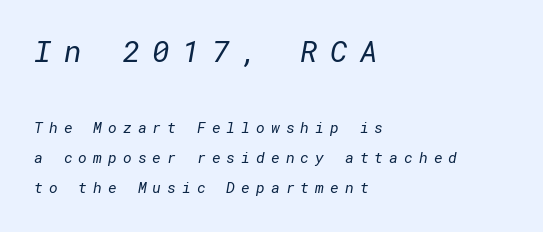
Classification — sans serif. Baseline-to-baseline distance is far greater than the letter height. Short and long lines alike share a common starting point at left. Which chunk is bigger? The first one — the top block dwarfs the bottom.
